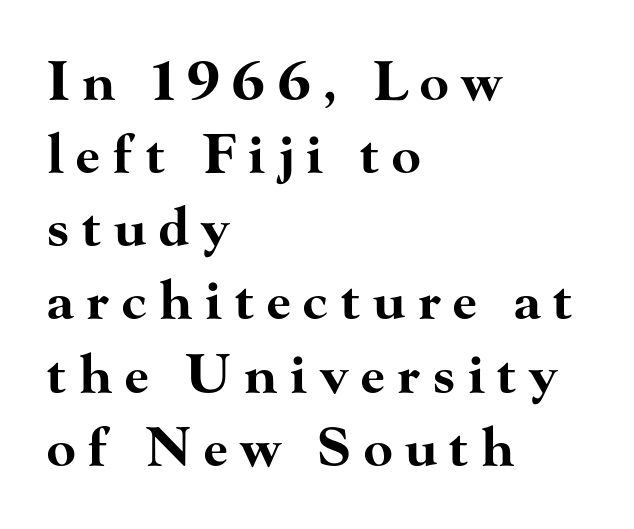
Q: Is the text bold? A: Yes.
Q: Is the text italic (slanted)? A: No, it is upright.
Q: Is the typeface a serif or a sans-serif typeface? A: Serif.
Q: Is the text underlined? A: No.
Q: How is the paragraph aligned? A: Left-aligned.
Q: Is the spacing between letters normal or unusually wide? A: Unusually wide.
Q: Is the spacing between lines tight, normal or loose? A: Normal.
Q: Width (condensed, normal, or wide)? A: Wide.
Q: Stroke contrast? A: High.
Q: x-height? A: Small.
Q: Monospaced? A: No.
